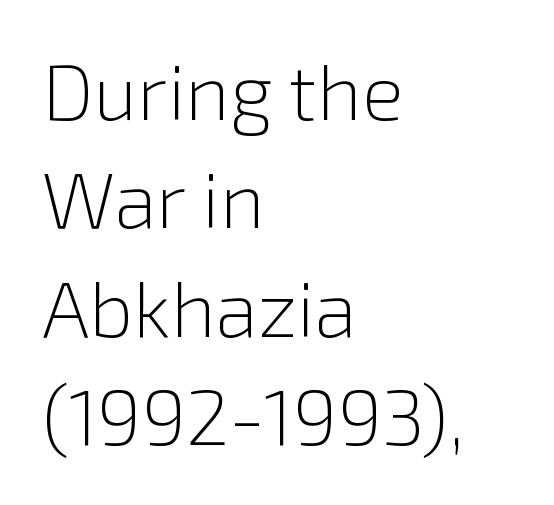
The image shows 78 px light sans-serif type, upright; set left-aligned, normal line spacing (1.39x), normal letter spacing, not underlined; a medium x-height.
